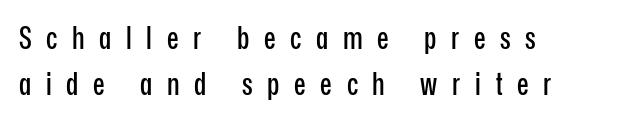
Q: Is the text italic (slanted)? A: No, it is upright.
Q: Is the typeface a serif or a sans-serif typeface? A: Sans-serif.
Q: Is the text underlined? A: No.
Q: How is the paragraph aligned? A: Left-aligned.
Q: Is the spacing between letters normal or unusually wide? A: Unusually wide.
Q: Is the spacing between lines tight, normal or loose? A: Normal.
Q: Width (condensed, normal, or wide)? A: Condensed.
Q: Stroke contrast? A: Low.
Q: x-height? A: Medium.
Q: Monospaced? A: No.
